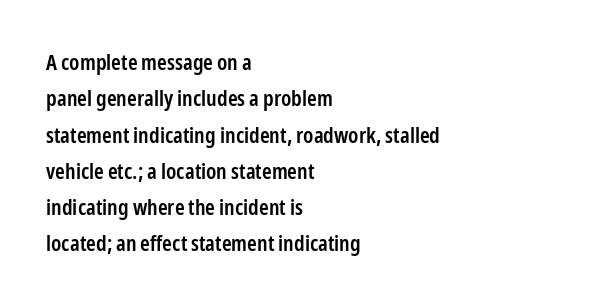
Q: Is the text bold? A: Semi-bold.
Q: Is the text italic (slanted)? A: No, it is upright.
Q: Is the text underlined? A: No.
Q: How is the paragraph aligned? A: Left-aligned.
Q: Is the spacing between letters normal or unusually wide? A: Normal.
Q: Is the spacing between lines tight, normal or loose? A: Normal.
